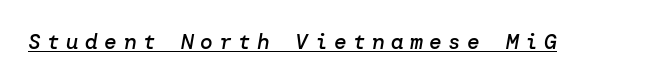
Q: Is the text bold? A: Semi-bold.
Q: Is the text italic (slanted)? A: Yes, it leans right by about 10 degrees.
Q: Is the text underlined? A: Yes.
Q: Is the spacing between letters normal or unusually wide? A: Unusually wide.
